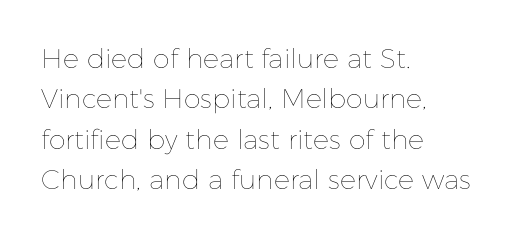
{"italic": "no", "bold": "no", "underline": "no", "align": "left", "line_spacing": "normal", "line_spacing_ratio": 1.5, "letter_spacing": "normal", "letter_spacing_em": 0.0, "glyph_px": 27}
